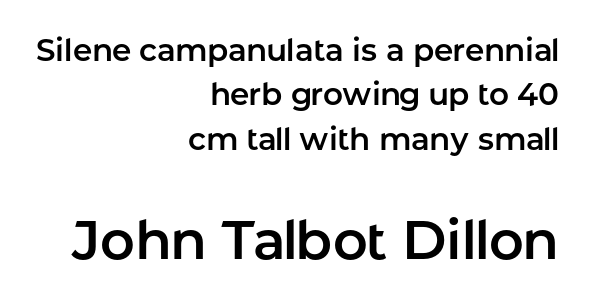
The image shows 54 px sans-serif type, upright; set right-aligned, normal line spacing (1.43x), normal letter spacing, not underlined; the second (bottom) block is 1.74x larger; low stroke contrast and a medium x-height.
